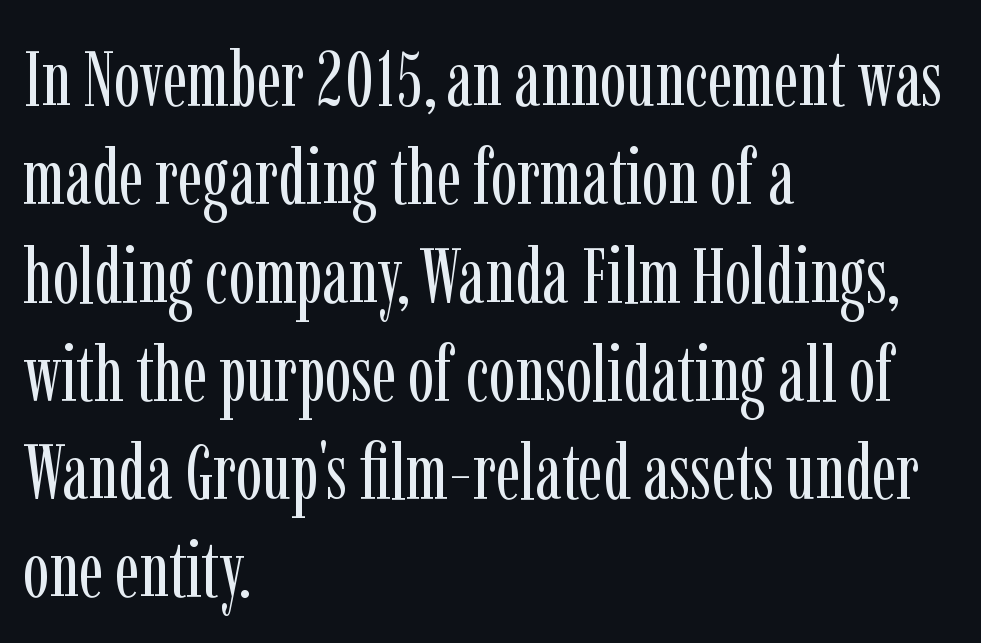
The image shows 78 px regular-weight, condensed serif type, upright; set left-aligned, normal line spacing (1.26x), normal letter spacing, not underlined; low stroke contrast and a medium x-height.
